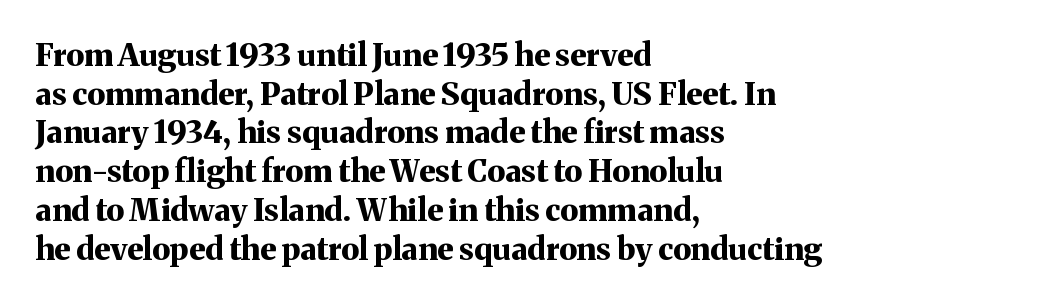
The image shows 31 px bold serif type, upright; set left-aligned, normal line spacing (1.25x), normal letter spacing, not underlined; medium stroke contrast and a medium x-height.
